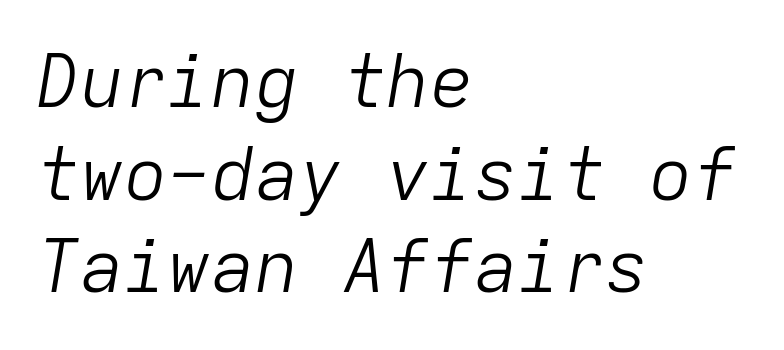
Yep, that's italic — everything's leaning. Type without underlining. The characters are drawn with everyday or finer stroke widths. Do the characters align in a grid? Yes, the font is monospaced. Notice how the passage keeps a crisp vertical edge on the left only. Normally led — the rows are evenly, conventionally spaced.
